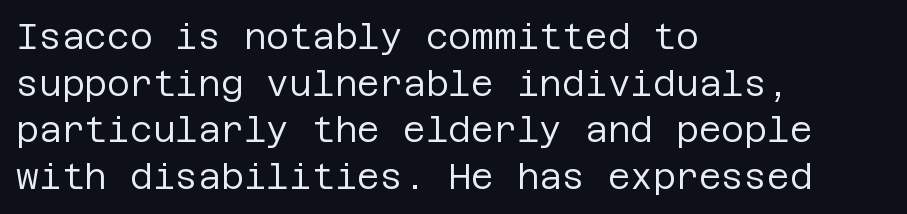
Q: Is the text bold? A: No.
Q: Is the text italic (slanted)? A: No, it is upright.
Q: Is the typeface a serif or a sans-serif typeface? A: Sans-serif.
Q: Is the text underlined? A: No.
Q: How is the paragraph aligned? A: Left-aligned.
Q: Is the spacing between letters normal or unusually wide? A: Normal.
Q: Is the spacing between lines tight, normal or loose? A: Normal.
Q: Width (condensed, normal, or wide)? A: Normal.
Q: Stroke contrast? A: Low.
Q: x-height? A: Large.
